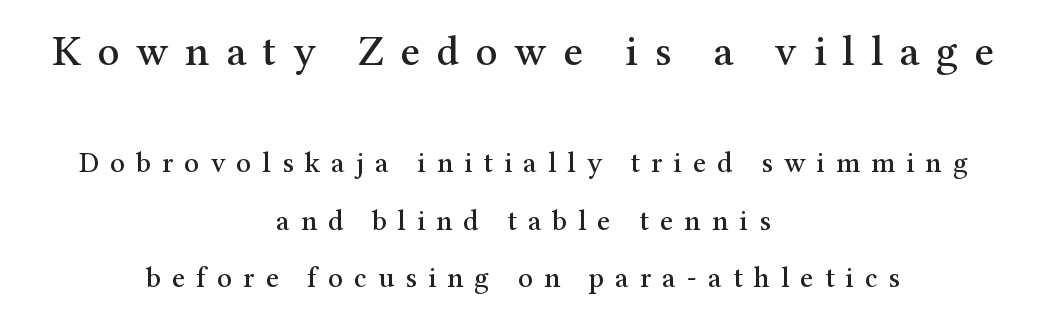
Caption: upper text group enlarged, lower text group reduced. There is plenty of visible air inserted between adjacent glyphs. Every row of glyphs is offset so its center matches the block's center. A clean baseline with only descenders dipping below it. Line spacing here is loose. This is serif lettering, the kind often seen in printed books.
